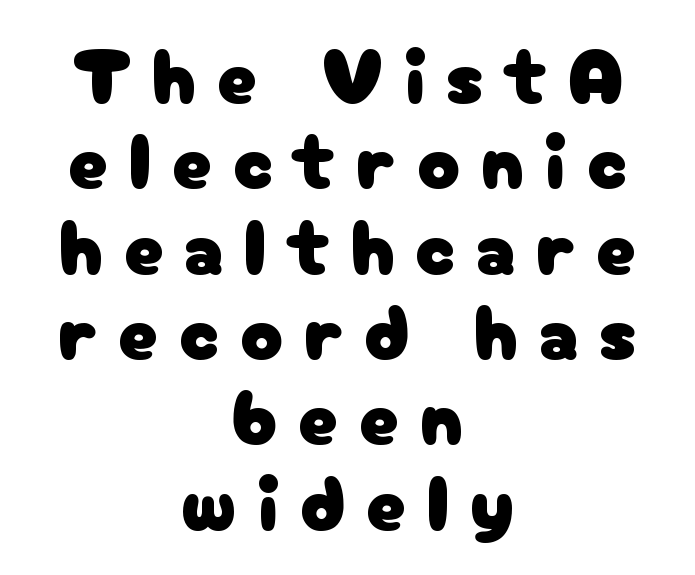
Q: Is the text italic (slanted)? A: No, it is upright.
Q: Is the typeface a serif or a sans-serif typeface? A: Sans-serif.
Q: Is the text underlined? A: No.
Q: How is the paragraph aligned? A: Centered.
Q: Is the spacing between letters normal or unusually wide? A: Unusually wide.
Q: Is the spacing between lines tight, normal or loose? A: Tight.
Q: Width (condensed, normal, or wide)? A: Normal.
Q: Stroke contrast? A: Low.
Q: x-height? A: Medium.
Q: Monospaced? A: No.
